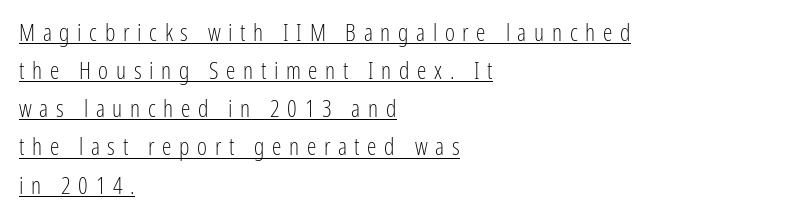
This rendering uses left alignment, leaving the right contour irregular. Does a line run under the words? Yes, clearly. The letters are spread apart with noticeably loose tracking. The letters stand upright; this is a roman face. Vertical stems look standard width or narrower in stroke. Notice how descenders clear the ascenders below comfortably — that's standard leading.
